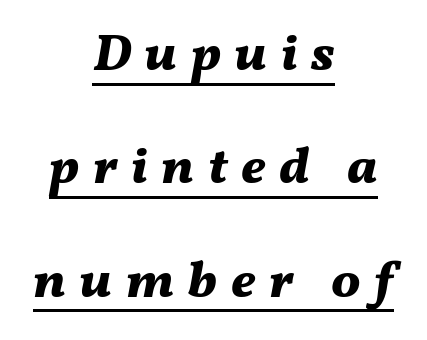
{"italic": "yes", "lean": "right", "slant_degrees": 11, "bold": "yes", "weight": "bold", "width": "normal", "stroke_contrast": "medium", "x_height": "medium", "monospaced": "no", "underline": "yes", "align": "center", "line_spacing": "loose", "line_spacing_ratio": 2.18, "letter_spacing": "wide", "letter_spacing_em": 0.26, "glyph_px": 52}
